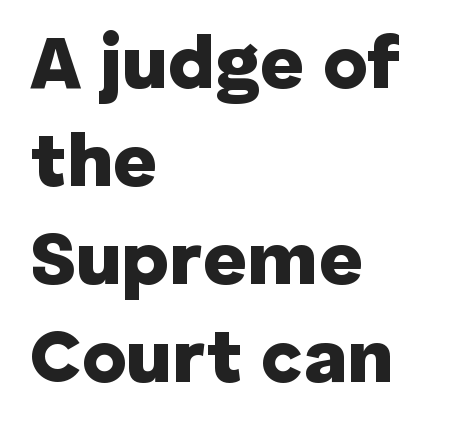
The image shows 76 px heavy sans-serif type, upright; set left-aligned, normal line spacing (1.29x), normal letter spacing, not underlined; low stroke contrast and a medium x-height.
